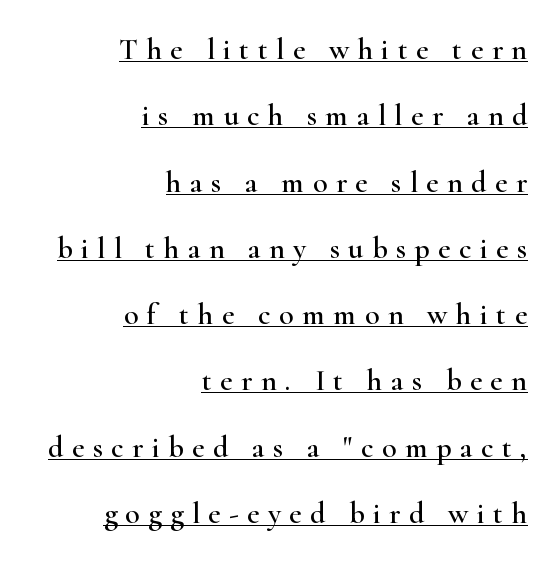
{"serif": "yes", "italic": "no", "width": "wide", "stroke_contrast": "high", "x_height": "small", "monospaced": "no", "underline": "yes", "align": "right", "line_spacing": "loose", "line_spacing_ratio": 2.21, "letter_spacing": "wide", "letter_spacing_em": 0.28, "glyph_px": 30}
